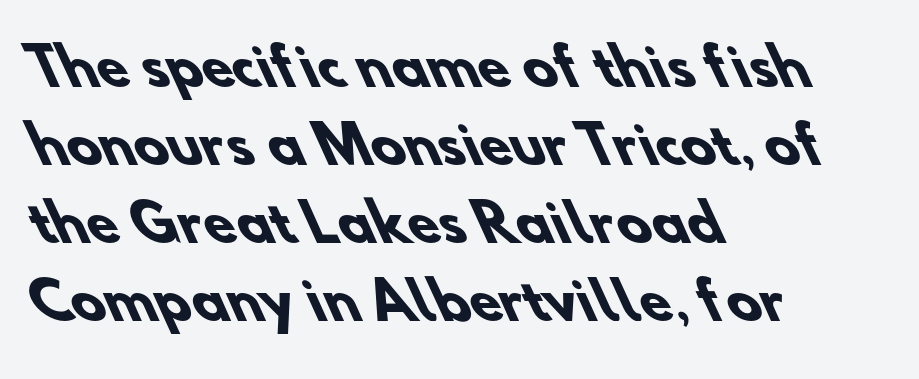
Q: Is the text bold? A: Yes.
Q: Is the typeface a serif or a sans-serif typeface? A: Sans-serif.
Q: Is the text underlined? A: No.
Q: How is the paragraph aligned? A: Left-aligned.
Q: Is the spacing between letters normal or unusually wide? A: Normal.
Q: Is the spacing between lines tight, normal or loose? A: Normal.
Q: Width (condensed, normal, or wide)? A: Normal.
Q: Stroke contrast? A: Low.
Q: x-height? A: Small.
Q: Monospaced? A: No.
